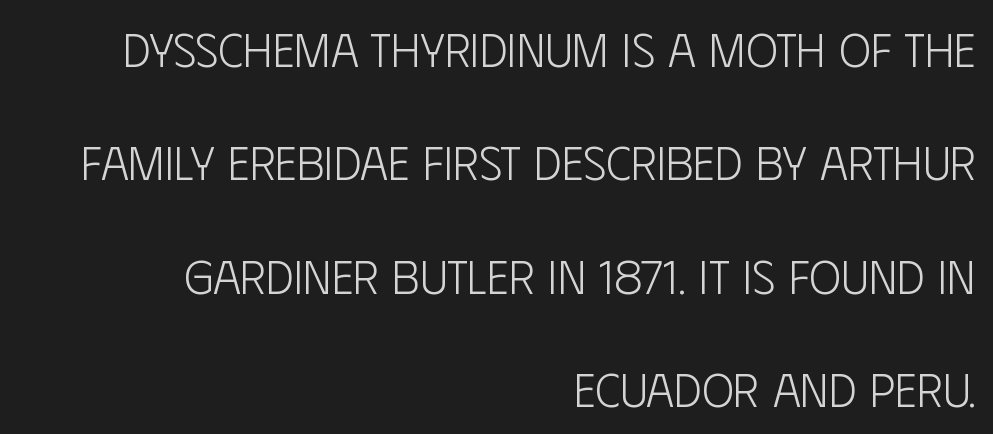
The image shows 48 px light, condensed sans-serif type, upright; set right-aligned, loose line spacing (2.36x), normal letter spacing, not underlined; low stroke contrast and a large x-height.
